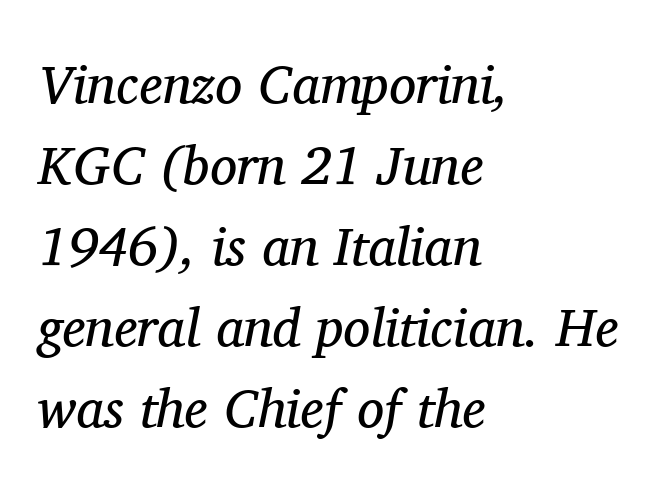
The letters carry serifs — small finishing strokes at the ends of their stems. The face used here is proportionally spaced, like ordinary book or web type. Visually the block forms a straight wall on the left and a jagged coastline on the right. Is the letter spacing exaggerated? No — it looks like the ordinary default.
